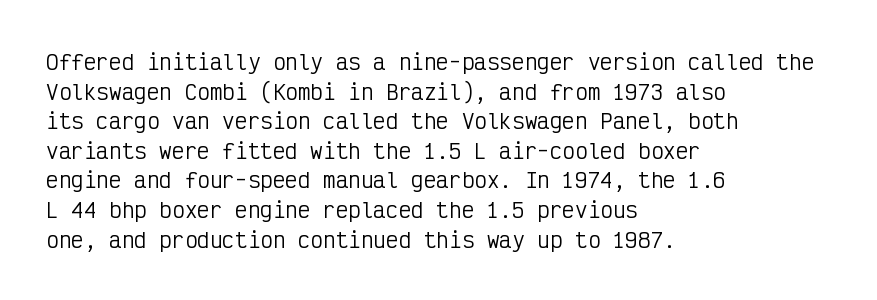
The image shows 21 px text type, upright; set left-aligned, normal line spacing (1.41x), normal letter spacing, not underlined.
